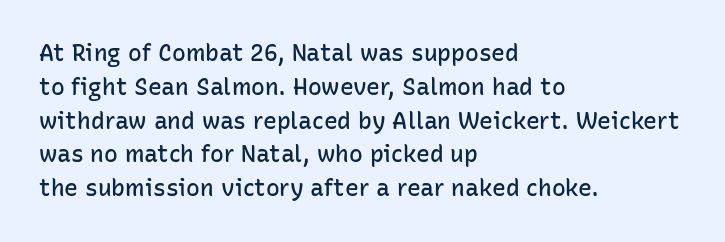
Q: Is the text bold? A: Semi-bold.
Q: Is the text italic (slanted)? A: No, it is upright.
Q: Is the text underlined? A: No.
Q: How is the paragraph aligned? A: Left-aligned.
Q: Is the spacing between letters normal or unusually wide? A: Normal.
Q: Is the spacing between lines tight, normal or loose? A: Normal.
